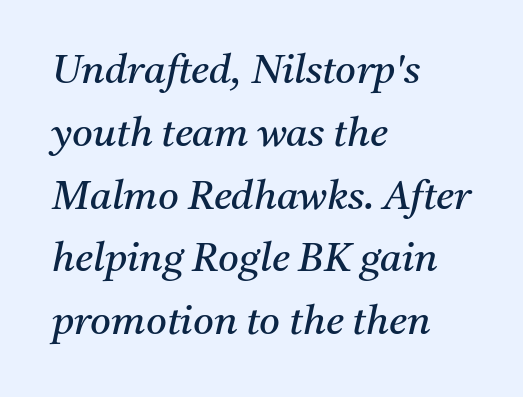
The image shows 40 px regular-weight serif type, italic (leaning right); set left-aligned, normal line spacing (1.57x), normal letter spacing, not underlined; medium stroke contrast and a medium x-height.
